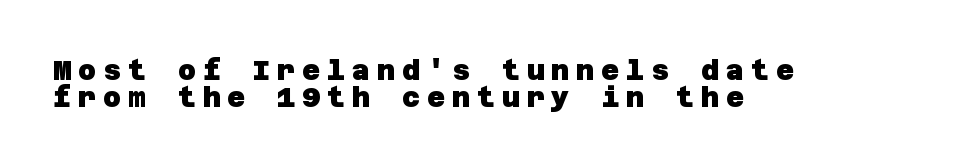
{"serif": "no", "bold": "yes", "weight": "heavy", "width": "normal", "stroke_contrast": "low", "x_height": "large", "underline": "no", "align": "left", "line_spacing": "tight", "line_spacing_ratio": 0.98, "letter_spacing": "wide", "letter_spacing_em": 0.24, "glyph_px": 28}
